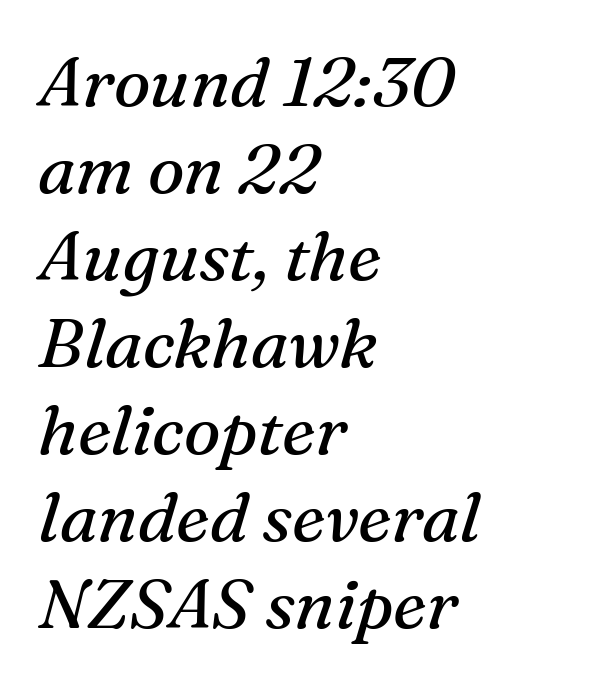
Each line starts at the same left margin while the right side varies. The face used here is proportionally spaced, like ordinary book or web type. The font sits on the lighter half of the weight spectrum, regular included. Leading: standard. Is this a sans? No — the strokes have serifs. The rendering keeps characters at their native spacing.
